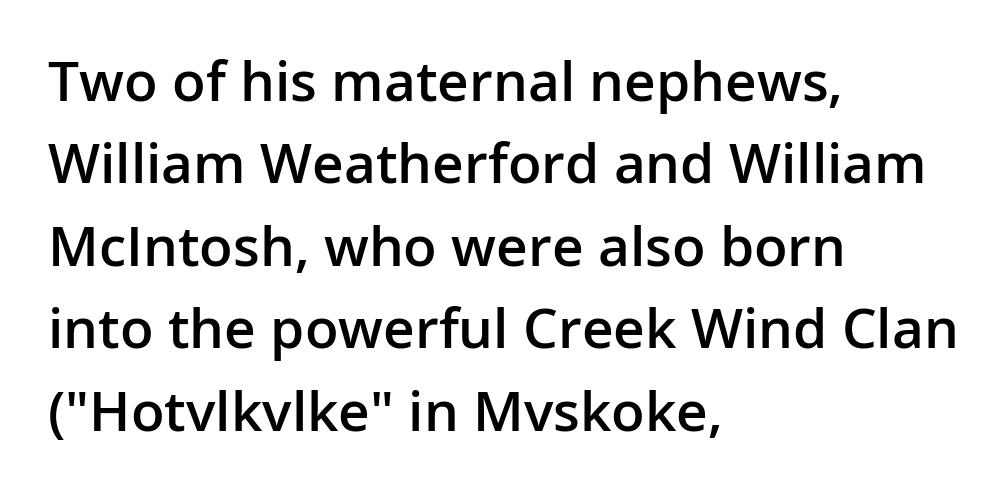
Q: Is the text bold? A: Semi-bold.
Q: Is the text italic (slanted)? A: No, it is upright.
Q: Is the typeface a serif or a sans-serif typeface? A: Sans-serif.
Q: Is the text underlined? A: No.
Q: How is the paragraph aligned? A: Left-aligned.
Q: Is the spacing between letters normal or unusually wide? A: Normal.
Q: Is the spacing between lines tight, normal or loose? A: Normal.
Q: Width (condensed, normal, or wide)? A: Normal.
Q: Stroke contrast? A: Low.
Q: x-height? A: Medium.
Q: Monospaced? A: No.
